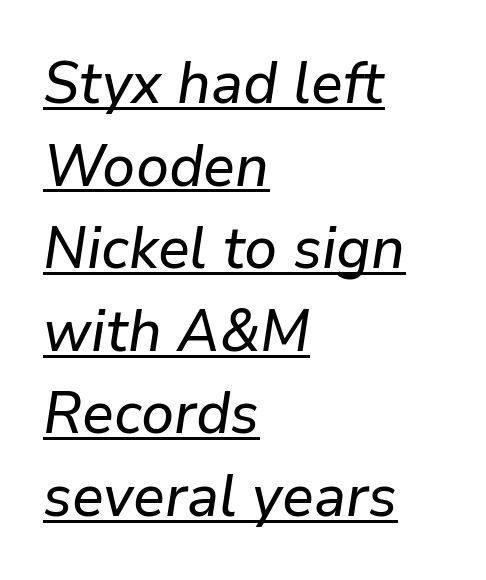
The image shows 59 px text type, italic (leaning right); set left-aligned, normal line spacing (1.4x), normal letter spacing, underlined; low stroke contrast and a medium x-height.
